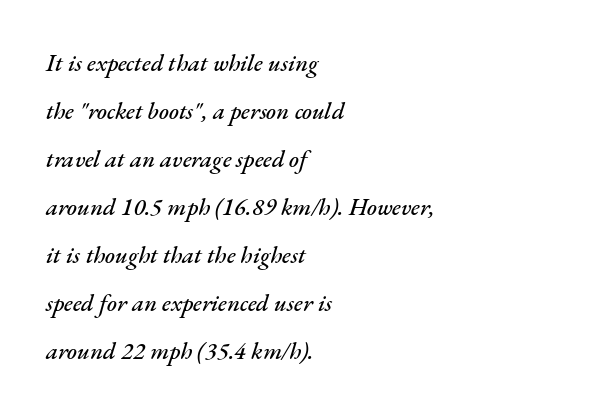
Q: Is the text italic (slanted)? A: Yes, it leans right by about 17 degrees.
Q: Is the text underlined? A: No.
Q: How is the paragraph aligned? A: Left-aligned.
Q: Is the spacing between letters normal or unusually wide? A: Normal.
Q: Is the spacing between lines tight, normal or loose? A: Loose.
